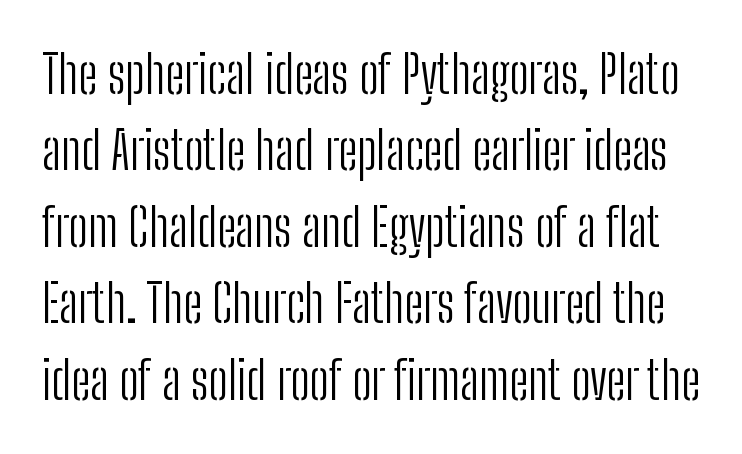
What stands out about the letter spacing? Nothing — it is the standard amount. The passage shown is not bold in any degree. A typesetter would call this proportional, since set widths differ per character. Does the lettering tilt? It doesn't — this is upright. What kind of face is this? One without serifs — a sans. Clear beneath every line of the passage.
